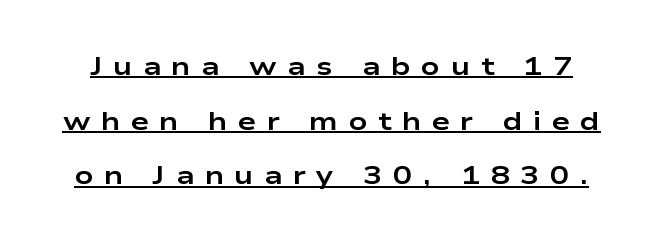
Q: Is the text bold? A: Yes.
Q: Is the text italic (slanted)? A: No, it is upright.
Q: Is the text underlined? A: Yes.
Q: Is the spacing between letters normal or unusually wide? A: Unusually wide.
Q: Is the spacing between lines tight, normal or loose? A: Loose.
